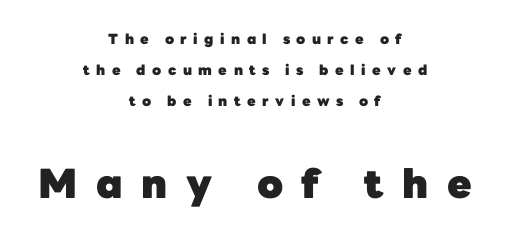
Ascenders rise straight up at ninety degrees. The type is letterspaced generously, with wide tracking. Between these two stacked blocks, the lower one wins on size. You could not count columns in this text — the font is proportionally spaced.
